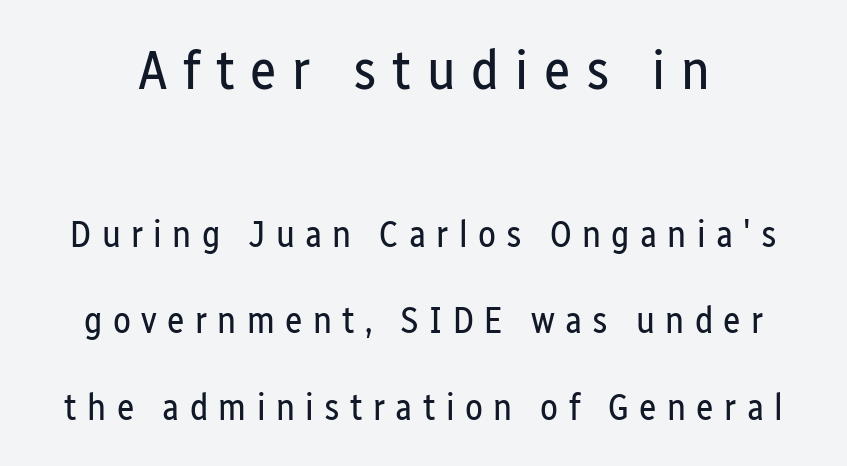
{"serif": "no", "italic": "no", "bold": "no", "weight": "regular", "width": "condensed", "stroke_contrast": "low", "x_height": "medium", "monospaced": "no", "underline": "no", "line_spacing": "loose", "line_spacing_ratio": 2.34, "letter_spacing": "wide", "letter_spacing_em": 0.28, "larger_block": "first", "size_ratio": 1.51, "glyph_px": 56}
